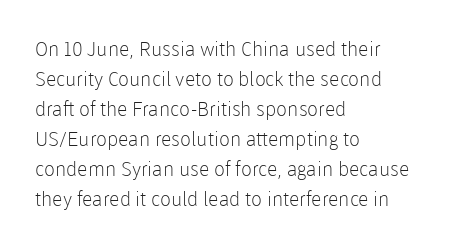
The image shows 20 px text type, upright; set left-aligned, normal line spacing (1.5x), normal letter spacing, not underlined.
